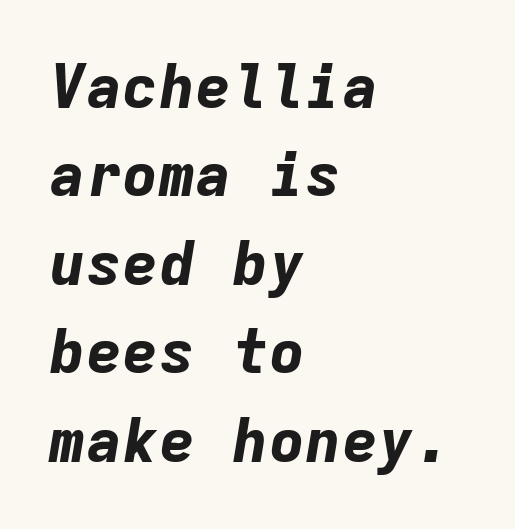
The image shows 61 px bold type, italic (leaning right), monospaced; set left-aligned, normal line spacing (1.45x), normal letter spacing, not underlined; low stroke contrast and a medium x-height.
